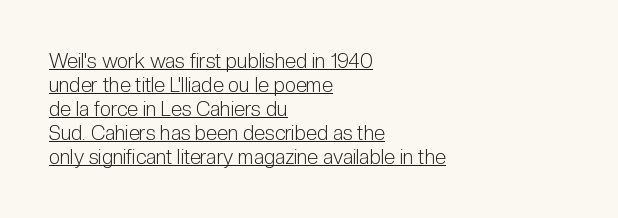
Q: Is the text bold? A: No.
Q: Is the text italic (slanted)? A: No, it is upright.
Q: Is the text underlined? A: Yes.
Q: How is the paragraph aligned? A: Left-aligned.
Q: Is the spacing between letters normal or unusually wide? A: Normal.
